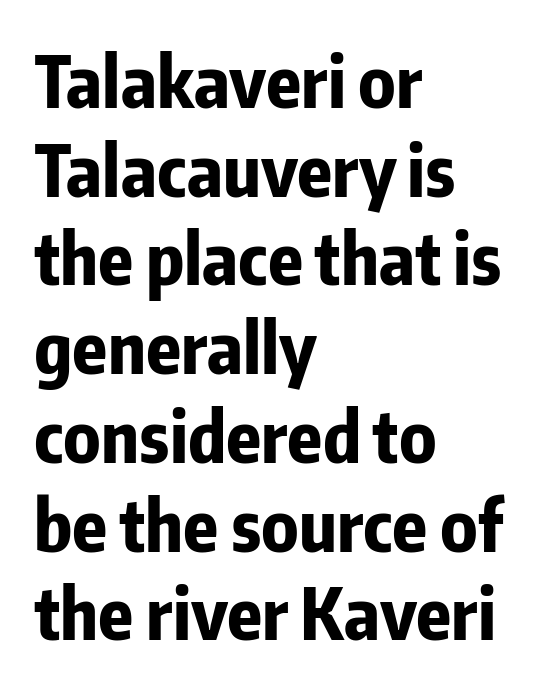
The gaps between neighbouring characters are ordinary and unremarkable. These lines were composed using upright roman letters. Nothing sits at the stroke ends, so this counts as sans-serif. Here the designer chose a conventional face with non-uniform glyph widths.
